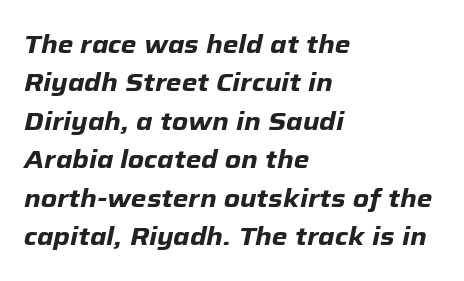
{"italic": "yes", "lean": "right", "slant_degrees": 12, "bold": "yes", "underline": "no", "align": "left", "line_spacing": "normal", "line_spacing_ratio": 1.54, "letter_spacing": "normal", "letter_spacing_em": 0.0, "glyph_px": 25}
